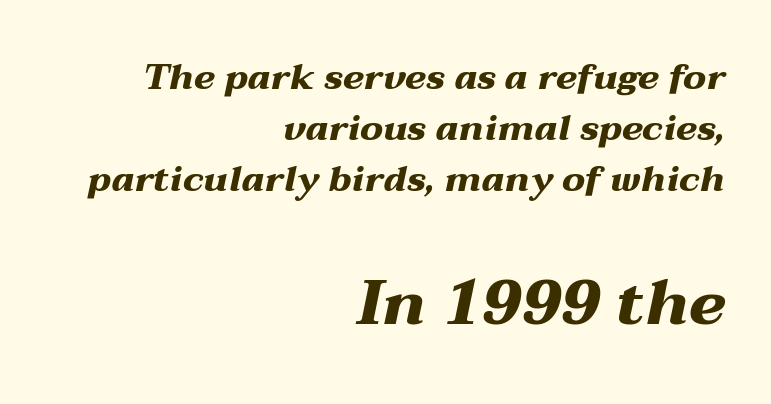
The image shows 63 px heavy, wide type, italic (leaning right); set right-aligned, normal line spacing (1.42x), normal letter spacing, not underlined; the second (bottom) block is 1.75x larger; medium stroke contrast and a medium x-height.
